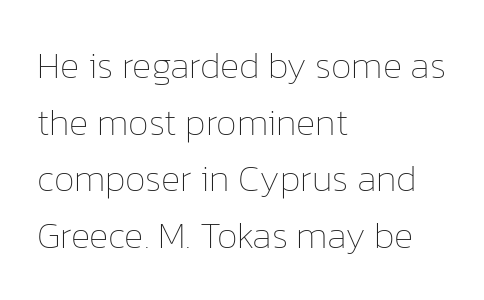
The image shows 37 px thin type, upright; set left-aligned, normal line spacing (1.53x), normal letter spacing, not underlined; low stroke contrast and a medium x-height.
